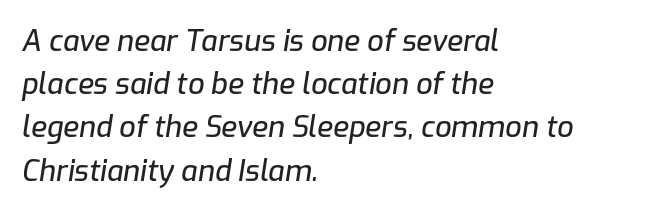
The image shows 29 px text type, italic (leaning right); set left-aligned, normal line spacing (1.49x), normal letter spacing, not underlined; low stroke contrast and a medium x-height.
